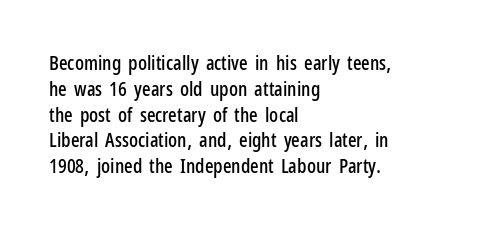
Q: Is the text italic (slanted)? A: No, it is upright.
Q: Is the text underlined? A: No.
Q: How is the paragraph aligned? A: Left-aligned.
Q: Is the spacing between letters normal or unusually wide? A: Normal.
Q: Is the spacing between lines tight, normal or loose? A: Normal.
